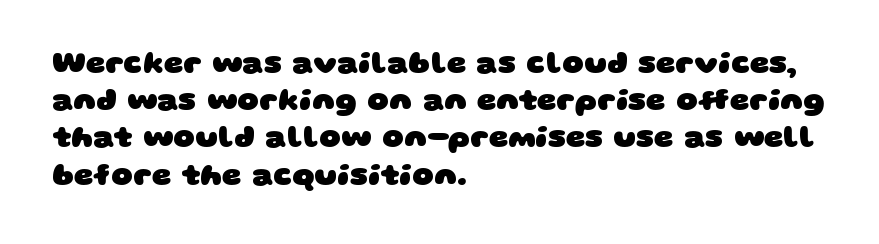
The rendering uses a bold face; every stroke is thick and dark. Caption: multi-line text, flush left, ragged right. Note: no serifs on the glyphs. Short note: letters normally spaced. The space beneath each line is pristine and unruled. This sample has the flowing, uneven cadence of proportional lettering.
